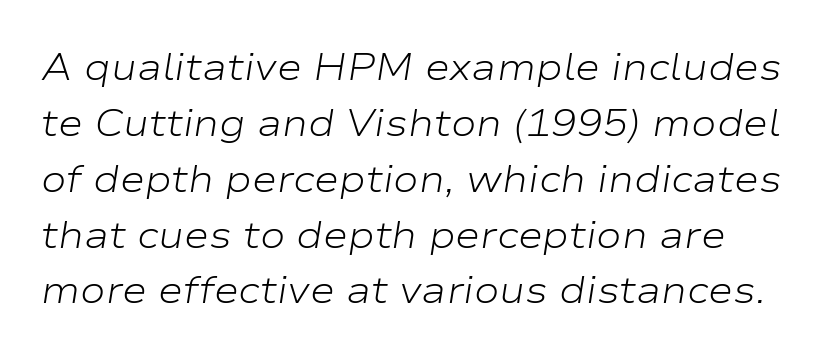
The image shows 38 px light, wide type, italic (leaning right); set normal line spacing (1.47x), normal letter spacing, not underlined; low stroke contrast and a medium x-height.
